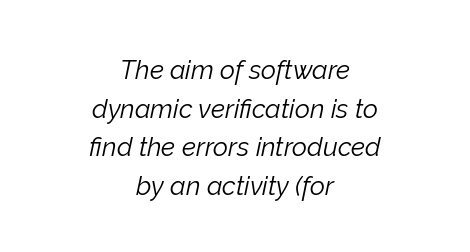
Q: Is the text bold? A: No.
Q: Is the text italic (slanted)? A: Yes, it leans right by about 12 degrees.
Q: Is the text underlined? A: No.
Q: How is the paragraph aligned? A: Centered.
Q: Is the spacing between letters normal or unusually wide? A: Normal.
Q: Is the spacing between lines tight, normal or loose? A: Normal.
